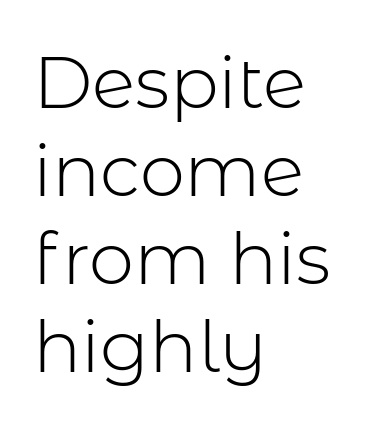
Q: Is the text bold? A: No.
Q: Is the text italic (slanted)? A: No, it is upright.
Q: Is the typeface a serif or a sans-serif typeface? A: Sans-serif.
Q: Is the text underlined? A: No.
Q: How is the paragraph aligned? A: Left-aligned.
Q: Is the spacing between letters normal or unusually wide? A: Normal.
Q: Width (condensed, normal, or wide)? A: Normal.
Q: Stroke contrast? A: Low.
Q: x-height? A: Medium.
Q: Monospaced? A: No.
